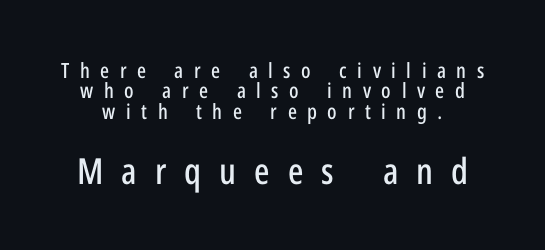
The image shows 36 px condensed sans-serif type, upright; set tight line spacing (0.97x), unusually wide letter spacing (+0.5 em), not underlined; the second (bottom) block is 1.71x larger; low stroke contrast and a medium x-height.
